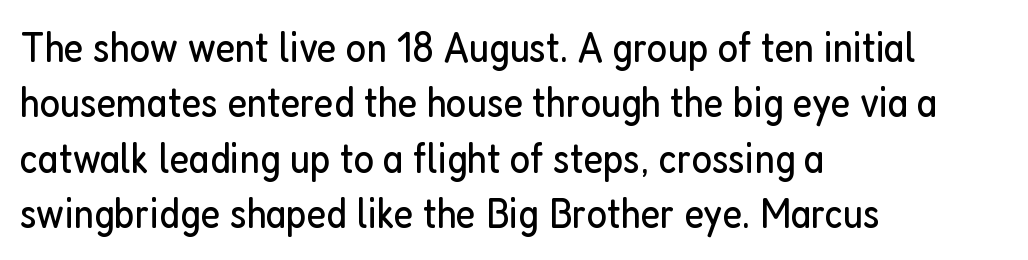
Q: Is the text bold? A: No.
Q: Is the text italic (slanted)? A: No, it is upright.
Q: Is the typeface a serif or a sans-serif typeface? A: Sans-serif.
Q: Is the text underlined? A: No.
Q: How is the paragraph aligned? A: Left-aligned.
Q: Is the spacing between letters normal or unusually wide? A: Normal.
Q: Is the spacing between lines tight, normal or loose? A: Normal.
Q: Width (condensed, normal, or wide)? A: Condensed.
Q: Stroke contrast? A: Low.
Q: x-height? A: Medium.
Q: Monospaced? A: No.
